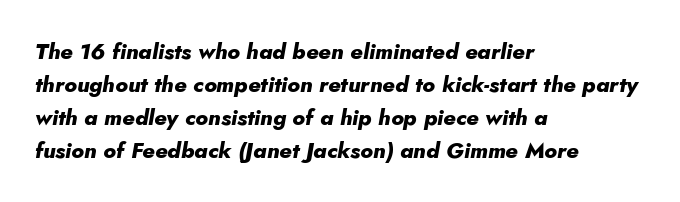
The letterforms sit shoulder to shoulder at normal distance. This is oblique type, the kind used for emphasis or titles. These lines sit exactly where default settings would place them. Its strokes are broad and dark, the hallmark of bold type.
